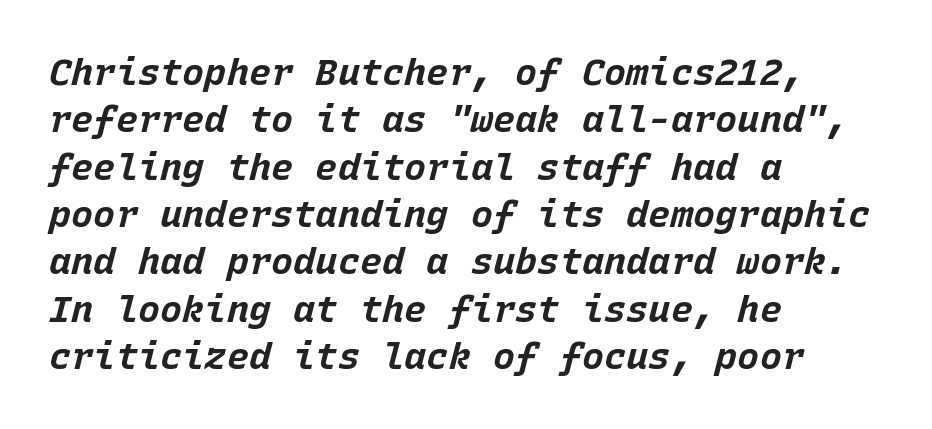
Q: Is the text bold? A: Yes.
Q: Is the text italic (slanted)? A: Yes, it leans right by about 15 degrees.
Q: Is the text underlined? A: No.
Q: How is the paragraph aligned? A: Left-aligned.
Q: Is the spacing between letters normal or unusually wide? A: Normal.
Q: Is the spacing between lines tight, normal or loose? A: Normal.
Q: Width (condensed, normal, or wide)? A: Normal.
Q: Stroke contrast? A: Low.
Q: x-height? A: Large.
Q: Monospaced? A: Yes.
